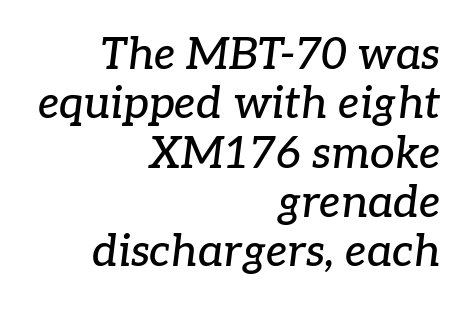
The image shows 44 px serif type, italic (leaning right); set right-aligned, tight line spacing (1.12x), normal letter spacing, not underlined; low stroke contrast and a medium x-height.
